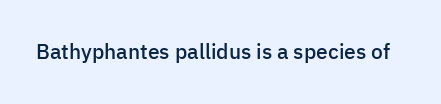
Typesetter's note: demi weight, one step under bold. The specimen omits any rule beneath the text block's lines. Is there any slant? The stems are plumb. Does extra space separate the letters? No, they use regular spacing.
